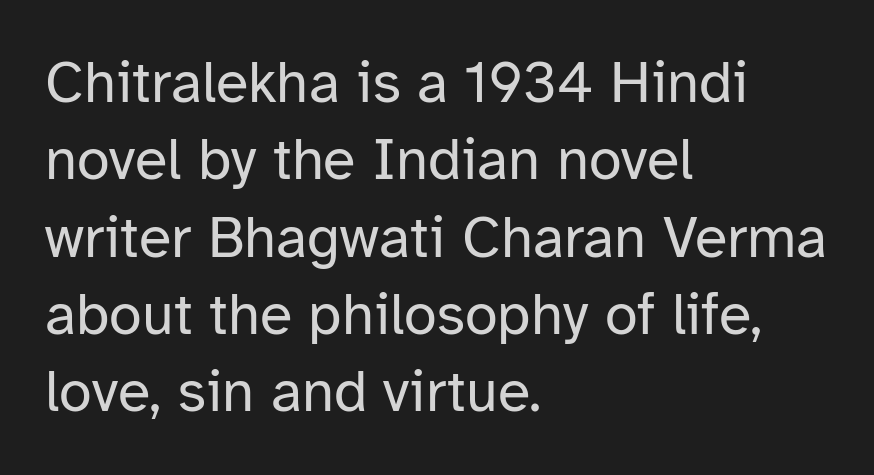
The face used here is proportionally spaced, like ordinary book or web type. Counters stay open thanks to moderate or lighter strokes. The horizontal fit of the characters is conventional and even. Examine the stroke ends and you'll find no serifs.
